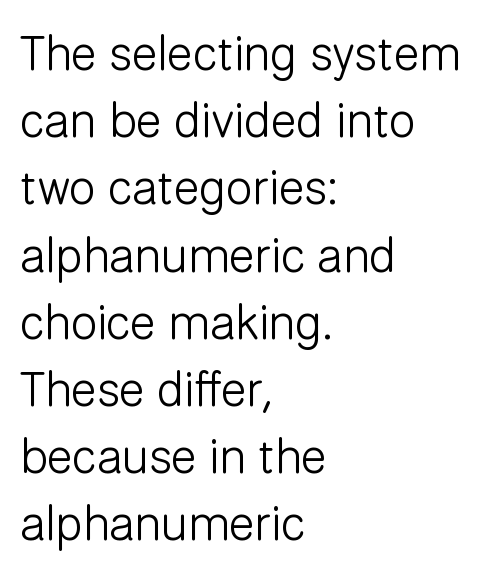
{"serif": "no", "italic": "no", "bold": "no", "weight": "light", "width": "normal", "stroke_contrast": "low", "x_height": "medium", "monospaced": "no", "underline": "no", "align": "left", "line_spacing": "normal", "line_spacing_ratio": 1.4, "letter_spacing": "normal", "letter_spacing_em": 0.0, "glyph_px": 48}
